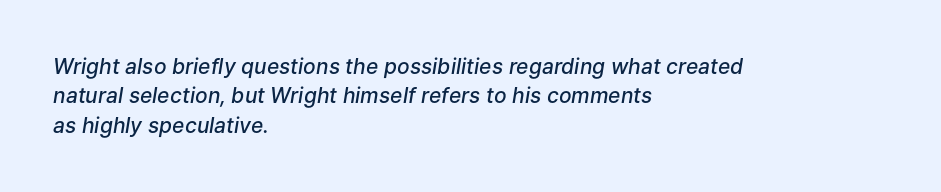
The image shows 21 px text type, italic (leaning right); set left-aligned, normal line spacing (1.4x), normal letter spacing, not underlined.
